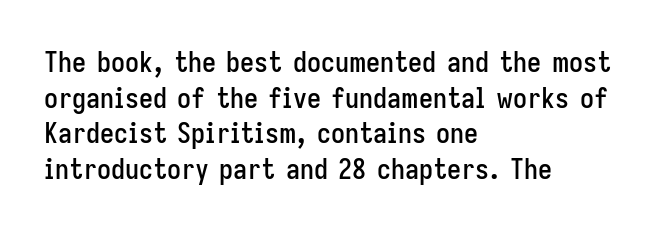
The image shows 28 px condensed sans-serif type, upright; set left-aligned, normal line spacing (1.27x), normal letter spacing, not underlined; low stroke contrast and a medium x-height.
